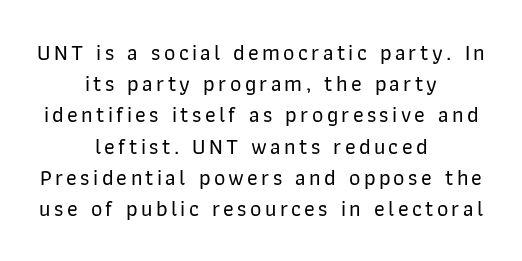
Honestly, the row spacing looks completely unremarkable. The specimen reads as upright at a glance. The string is rendered with underlining switched off. Neither beginnings nor endings align; midpoints do.
